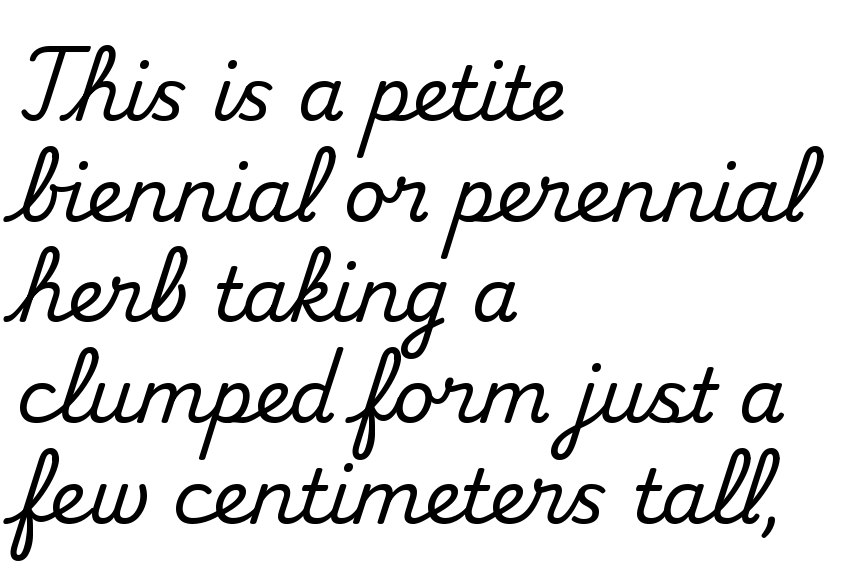
The image shows 74 px serif type; set left-aligned, normal line spacing (1.36x), normal letter spacing, not underlined; medium stroke contrast and a small x-height.
